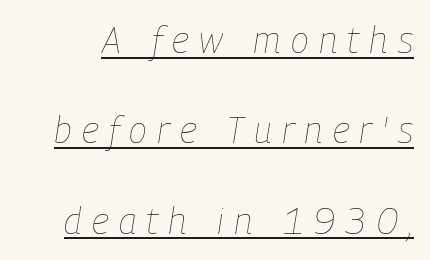
{"italic": "yes", "lean": "right", "slant_degrees": 9, "bold": "no", "weight": "thin", "width": "condensed", "stroke_contrast": "low", "x_height": "medium", "monospaced": "no", "underline": "yes", "line_spacing": "loose", "line_spacing_ratio": 2.44, "letter_spacing": "wide", "letter_spacing_em": 0.28, "glyph_px": 37}
